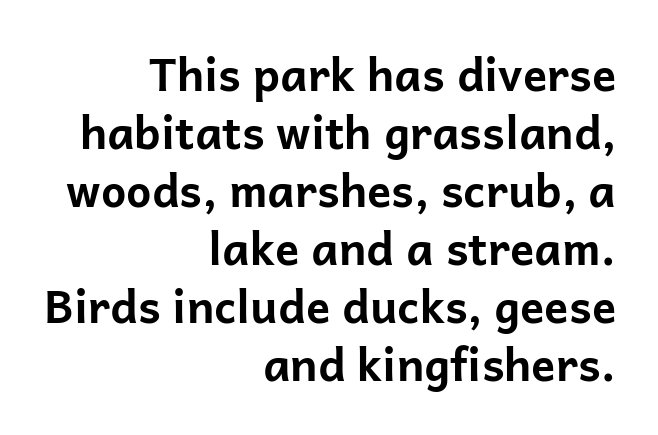
{"serif": "no", "italic": "no", "bold": "yes", "weight": "bold", "width": "normal", "stroke_contrast": "low", "x_height": "medium", "monospaced": "no", "underline": "no", "align": "right", "line_spacing": "normal", "line_spacing_ratio": 1.29, "letter_spacing": "normal", "letter_spacing_em": 0.0, "glyph_px": 45}
